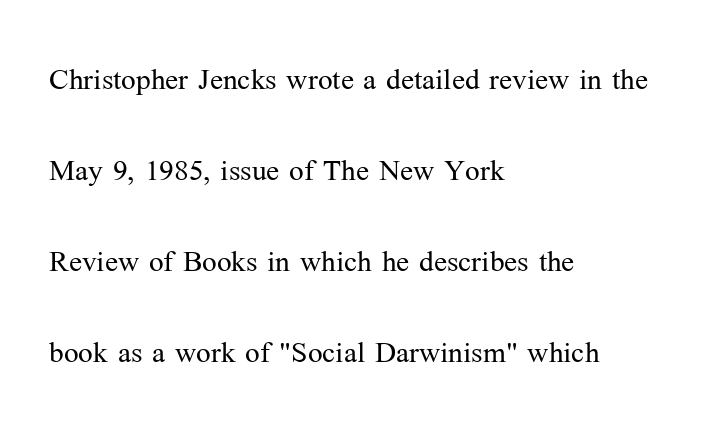
Short and long lines alike share a common starting point at left. Serifs: yes, visible at the terminals of the letterforms. Counters stay open thanks to moderate or lighter strokes. Letter spacing: default.
